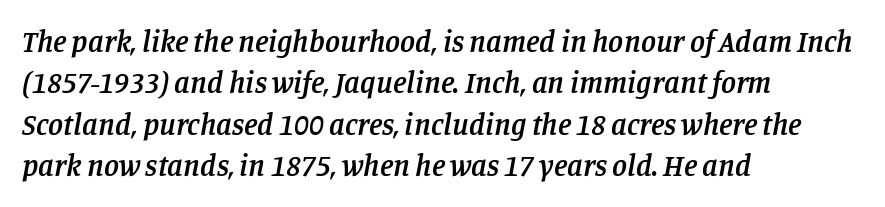
{"serif": "yes", "italic": "yes", "lean": "right", "slant_degrees": 11, "bold": "semi", "weight": "semibold", "width": "normal", "stroke_contrast": "low", "x_height": "large", "monospaced": "no", "underline": "no", "align": "left", "line_spacing": "normal", "line_spacing_ratio": 1.38, "letter_spacing": "normal", "letter_spacing_em": 0.0, "glyph_px": 30}
